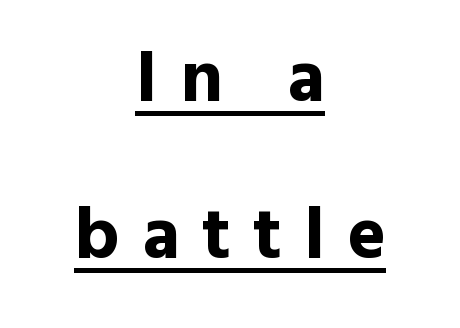
How would I describe the line gaps? Wide and relaxed. Typeset on center — no edge is straight. Notice how thick the strokes are: this is what a full bold looks like. This sample has the flowing, uneven cadence of proportional lettering. A typesetter would mark this as roman, not italic. Grotesque or geometric, the face here clearly has no serifs.
